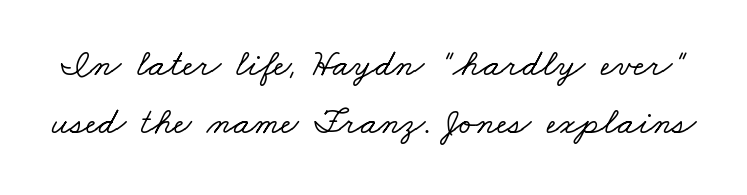
The image shows 38 px wide serif type; set normal line spacing (1.52x), normal letter spacing, not underlined; low stroke contrast and a small x-height.
